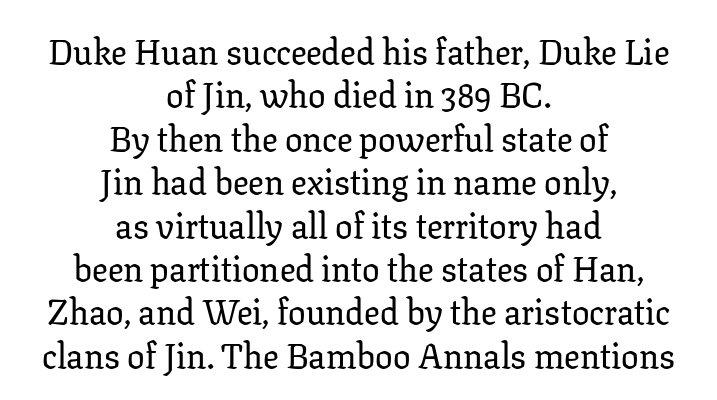
The image shows 35 px serif type, upright; set centered, line spacing 1.24x, normal letter spacing, not underlined; low stroke contrast and a medium x-height.
